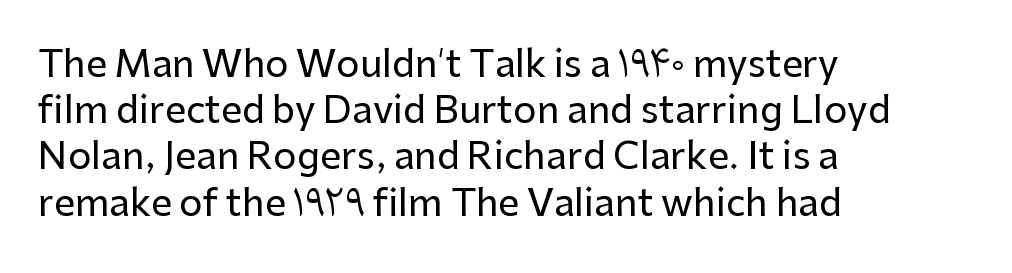
Between one letter and the next there's only the usual sliver of space. Type style note: lacks serifs. Horizontally, the lines are justified to the leading edge only. This is roman type, the default non-slanted kind. These lines are rendered in a variable-pitch font. The words here are not underlined.
